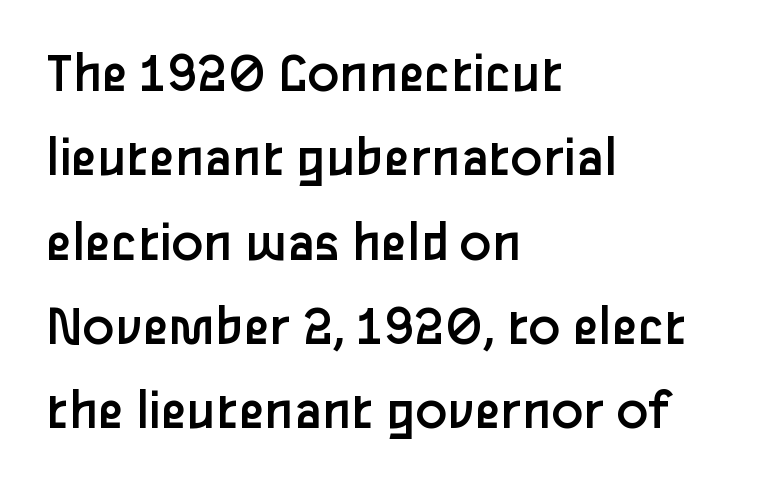
Observe the absence of serifs on each vertical stroke in this sample. You can tell it's not italic because the verticals are truly vertical. Which margin do the lines hug? The left one — the right edge is uneven. Rule under the text: the space is simply empty.
